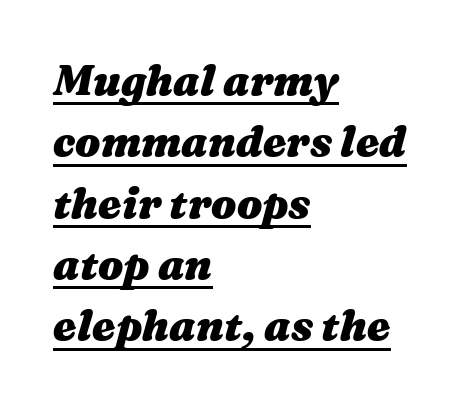
The typesetter chose a ragged-right arrangement here. Short note: letters normally spaced. A typesetter would call this proportional, since set widths differ per character. The font's italic variant was chosen for this text. Is the type bold? Yes — the strokes are clearly thick and heavy.
